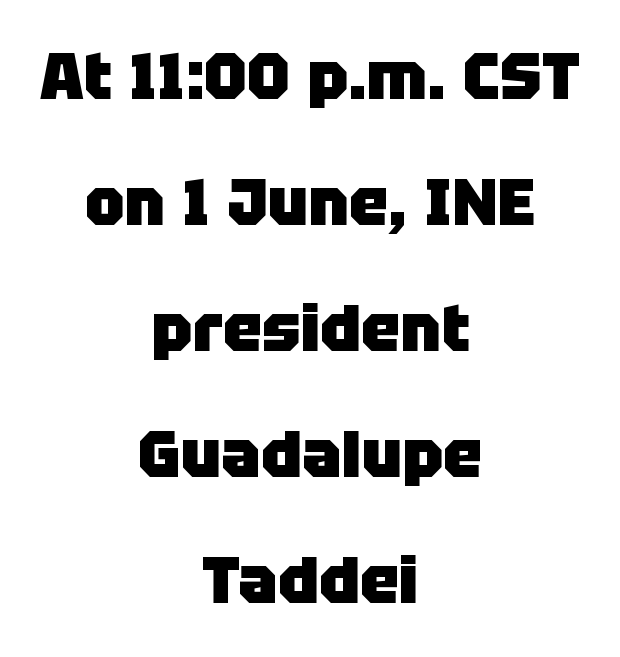
The image shows 66 px heavy sans-serif type, upright; set centered, loose line spacing (1.91x), normal letter spacing, not underlined; low stroke contrast and a large x-height.
